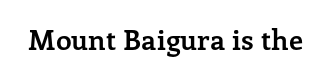
Any mark beneath the type? The region is blank. The passage shown has conventional tracking throughout. The font's upright variant was chosen for this text. The designer went with a serif here, giving each stem small feet.
